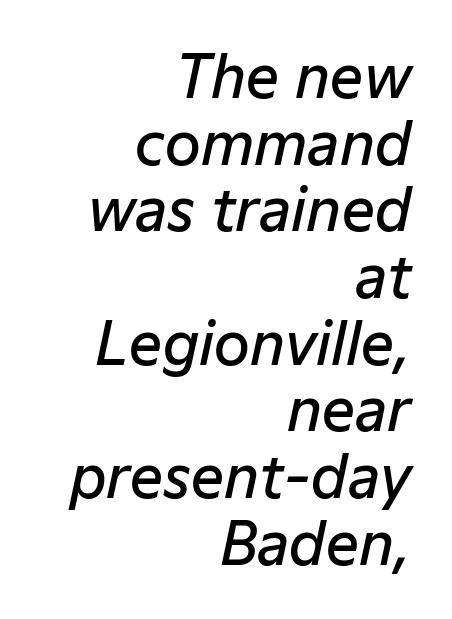
The image shows 58 px semibold type, italic (leaning right); set right-aligned, tight line spacing (1.15x), normal letter spacing, not underlined; low stroke contrast and a medium x-height.
